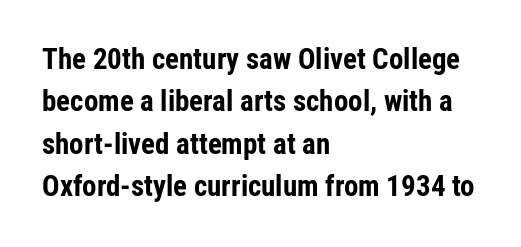
The image shows 29 px bold, condensed sans-serif type, upright; set left-aligned, normal line spacing (1.46x), normal letter spacing, not underlined; low stroke contrast and a medium x-height.
